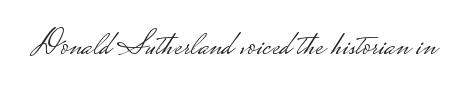
The image shows 35 px light, wide sans-serif type; set normal letter spacing, not underlined; low stroke contrast.
